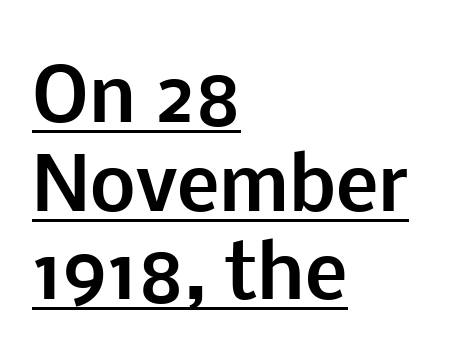
{"serif": "no", "italic": "no", "bold": "yes", "weight": "bold", "width": "normal", "stroke_contrast": "low", "x_height": "medium", "monospaced": "no", "underline": "yes", "align": "left", "line_spacing_ratio": 1.23, "letter_spacing": "normal", "letter_spacing_em": 0.0, "glyph_px": 72}
